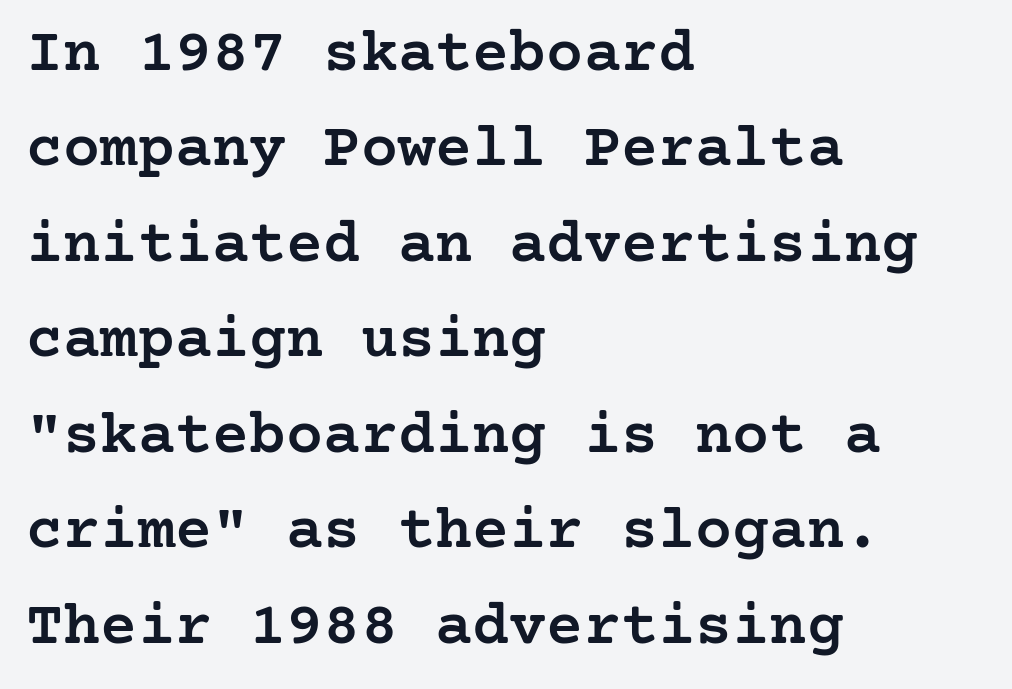
The image shows 62 px semibold serif type, upright; set left-aligned, normal line spacing (1.54x), normal letter spacing, not underlined; low stroke contrast and a medium x-height.
